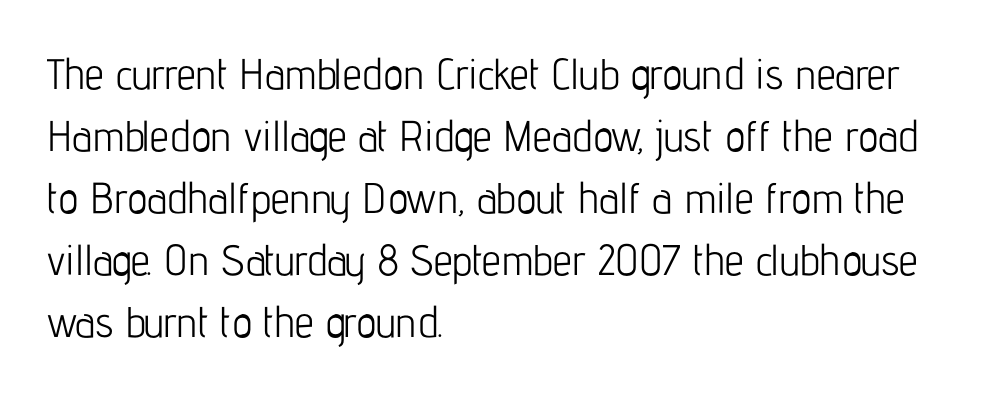
Q: Is the text bold? A: No.
Q: Is the text italic (slanted)? A: No, it is upright.
Q: Is the typeface a serif or a sans-serif typeface? A: Sans-serif.
Q: Is the text underlined? A: No.
Q: How is the paragraph aligned? A: Left-aligned.
Q: Is the spacing between letters normal or unusually wide? A: Normal.
Q: Is the spacing between lines tight, normal or loose? A: Normal.
Q: Width (condensed, normal, or wide)? A: Condensed.
Q: Stroke contrast? A: Low.
Q: x-height? A: Medium.
Q: Monospaced? A: No.
